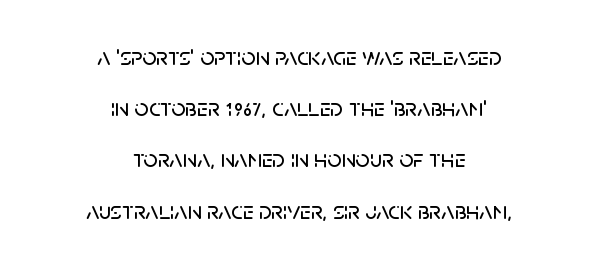
Q: Is the text italic (slanted)? A: No, it is upright.
Q: Is the text underlined? A: No.
Q: How is the paragraph aligned? A: Centered.
Q: Is the spacing between letters normal or unusually wide? A: Normal.
Q: Is the spacing between lines tight, normal or loose? A: Loose.
